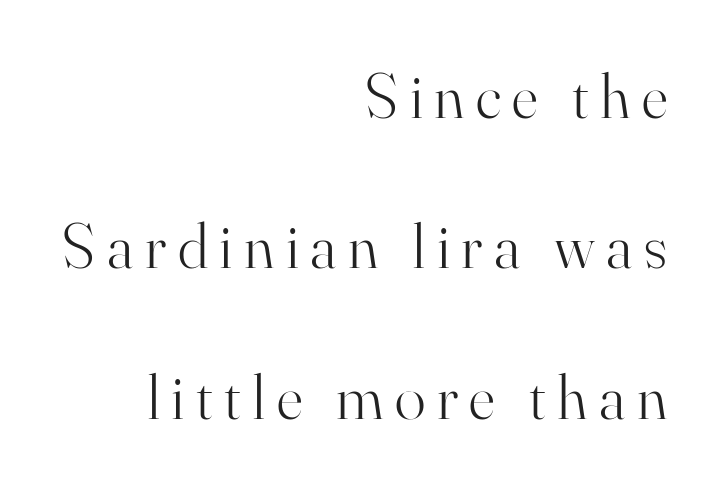
{"serif": "yes", "italic": "no", "bold": "no", "weight": "light", "width": "normal", "stroke_contrast": "high", "x_height": "small", "monospaced": "no", "underline": "no", "align": "right", "line_spacing": "loose", "line_spacing_ratio": 2.35, "glyph_px": 64}
